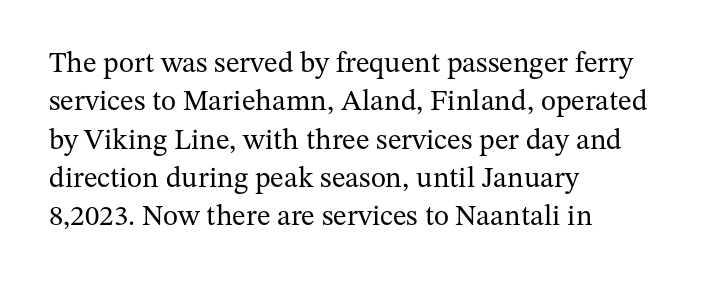
The image shows 29 px regular-weight serif type, upright; set left-aligned, normal line spacing (1.32x), normal letter spacing, not underlined; medium stroke contrast and a medium x-height.
